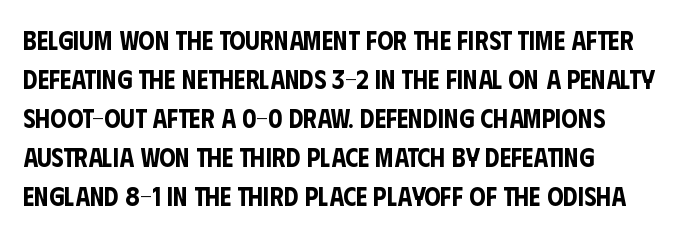
Tracking here is standard; glyphs follow each other at the usual distance. How would I describe the line gaps? Plain and ordinary. It's the straight-up-and-down kind of type. The space directly below the letters is spotless.
